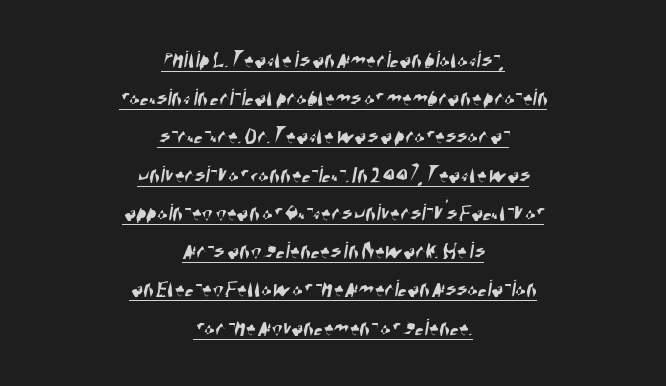
{"underline": "yes", "align": "center", "line_spacing": "normal", "line_spacing_ratio": 1.53, "letter_spacing": "normal", "letter_spacing_em": 0.0, "glyph_px": 25}
